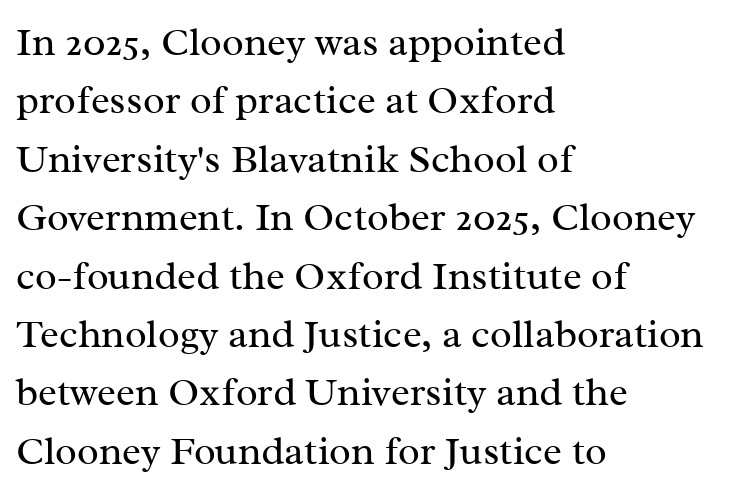
Q: Is the text bold? A: No.
Q: Is the text italic (slanted)? A: No, it is upright.
Q: Is the typeface a serif or a sans-serif typeface? A: Serif.
Q: Is the text underlined? A: No.
Q: How is the paragraph aligned? A: Left-aligned.
Q: Is the spacing between letters normal or unusually wide? A: Normal.
Q: Is the spacing between lines tight, normal or loose? A: Normal.
Q: Width (condensed, normal, or wide)? A: Normal.
Q: Stroke contrast? A: Medium.
Q: x-height? A: Medium.
Q: Monospaced? A: No.
